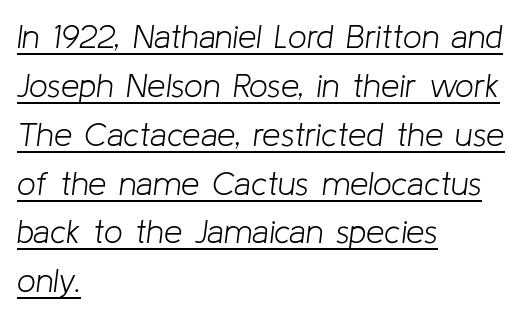
{"italic": "yes", "lean": "right", "slant_degrees": 8, "bold": "no", "weight": "light", "width": "normal", "stroke_contrast": "low", "x_height": "medium", "monospaced": "no", "underline": "yes", "align": "left", "line_spacing": "normal", "line_spacing_ratio": 1.48, "letter_spacing": "normal", "letter_spacing_em": 0.0, "glyph_px": 33}
